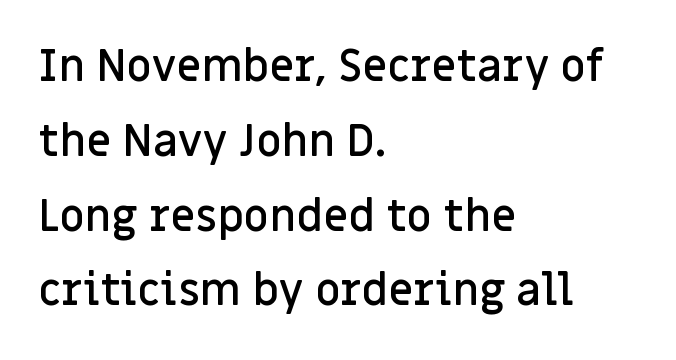
Q: Is the text bold? A: Semi-bold.
Q: Is the text italic (slanted)? A: No, it is upright.
Q: Is the typeface a serif or a sans-serif typeface? A: Sans-serif.
Q: Is the text underlined? A: No.
Q: How is the paragraph aligned? A: Left-aligned.
Q: Is the spacing between letters normal or unusually wide? A: Normal.
Q: Is the spacing between lines tight, normal or loose? A: Normal.
Q: Width (condensed, normal, or wide)? A: Normal.
Q: Stroke contrast? A: Low.
Q: x-height? A: Large.
Q: Monospaced? A: No.
